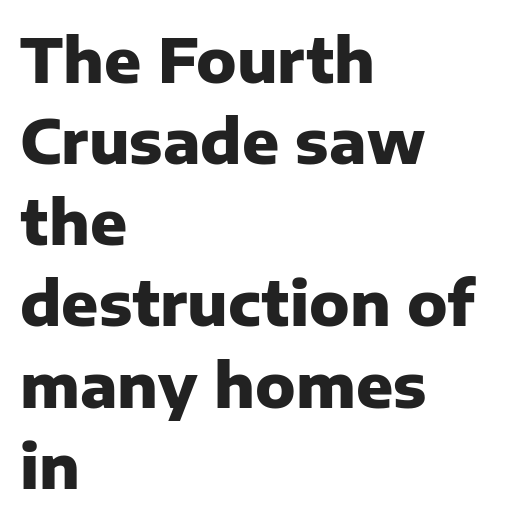
The image shows 61 px heavy sans-serif type, upright; set left-aligned, normal line spacing (1.33x), normal letter spacing, not underlined; low stroke contrast and a medium x-height.
